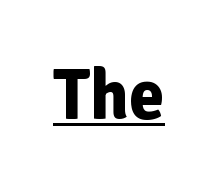
{"serif": "no", "italic": "no", "bold": "yes", "weight": "bold", "width": "normal", "stroke_contrast": "low", "x_height": "medium", "monospaced": "no", "underline": "yes", "letter_spacing": "normal", "letter_spacing_em": 0.0, "glyph_px": 72}
